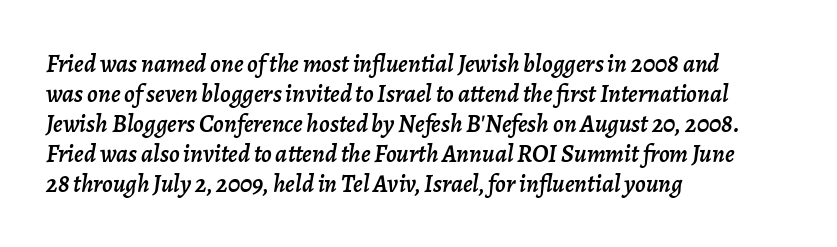
{"italic": "yes", "lean": "right", "slant_degrees": 7, "underline": "no", "align": "left", "line_spacing_ratio": 1.2, "letter_spacing": "normal", "letter_spacing_em": 0.0, "glyph_px": 25}
